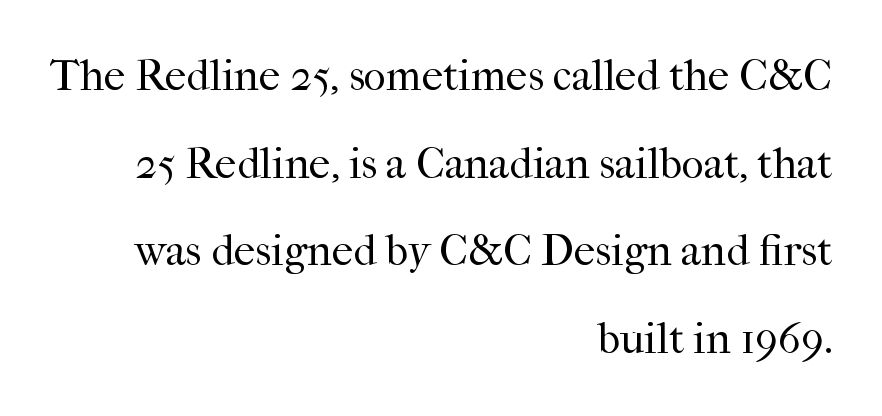
{"serif": "yes", "italic": "no", "bold": "no", "weight": "regular", "width": "normal", "stroke_contrast": "high", "x_height": "medium", "monospaced": "no", "underline": "no", "align": "right", "line_spacing": "loose", "line_spacing_ratio": 2.04, "letter_spacing": "normal", "letter_spacing_em": 0.0, "glyph_px": 43}
